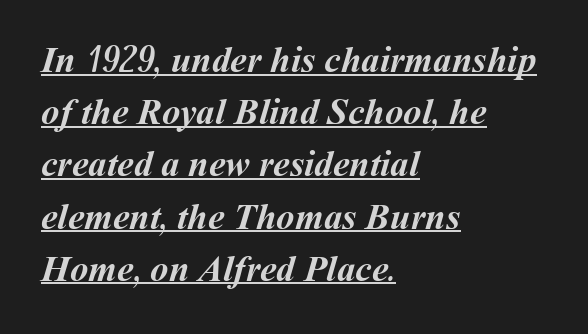
Here the designer chose a conventional face with non-uniform glyph widths. Evenly set lines give the paragraph a standard silhouette. The typesetting leans heavy: a genuine bold. In designer terms, the underline attribute is active on this setting. This sample is left-justified, so line endings fall wherever the words run out.
